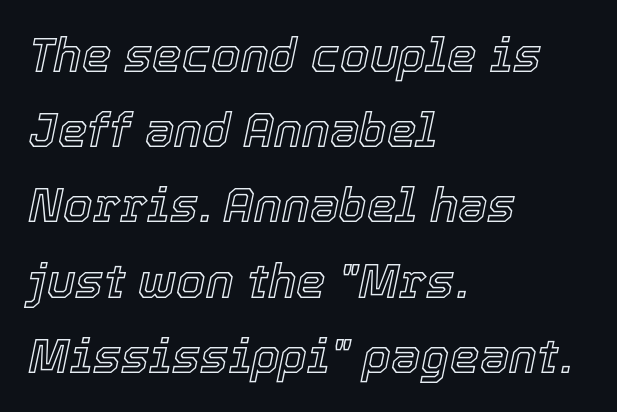
Q: Is the text italic (slanted)? A: Yes, it leans right by about 12 degrees.
Q: Is the text underlined? A: No.
Q: How is the paragraph aligned? A: Left-aligned.
Q: Is the spacing between letters normal or unusually wide? A: Normal.
Q: Is the spacing between lines tight, normal or loose? A: Normal.
Q: Width (condensed, normal, or wide)? A: Normal.
Q: x-height? A: Medium.
Q: Monospaced? A: No.
